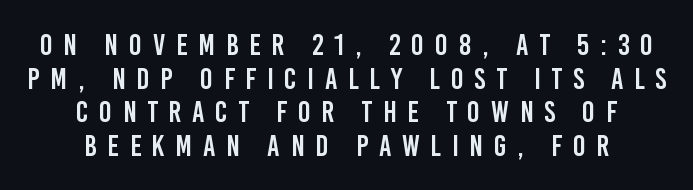
The image shows 30 px condensed sans-serif type, upright; set centered, tight line spacing (1.12x), unusually wide letter spacing (+0.36 em), not underlined; low stroke contrast and a large x-height.
